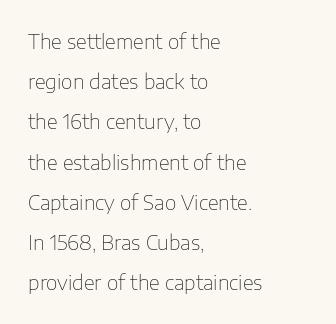
Q: Is the text bold? A: No.
Q: Is the text italic (slanted)? A: No, it is upright.
Q: Is the text underlined? A: No.
Q: How is the paragraph aligned? A: Left-aligned.
Q: Is the spacing between letters normal or unusually wide? A: Normal.
Q: Is the spacing between lines tight, normal or loose? A: Loose.
